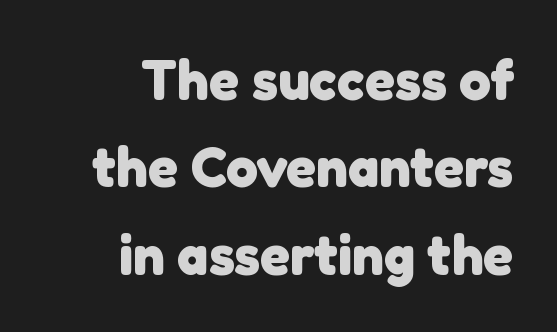
Nobody drew a line under any word here. Look at the bottom of the vertical strokes: they stop flat, with no serifs. Compared with typical paragraphs, the rows here are spaced about the same. This sample has the flowing, uneven cadence of proportional lettering.
